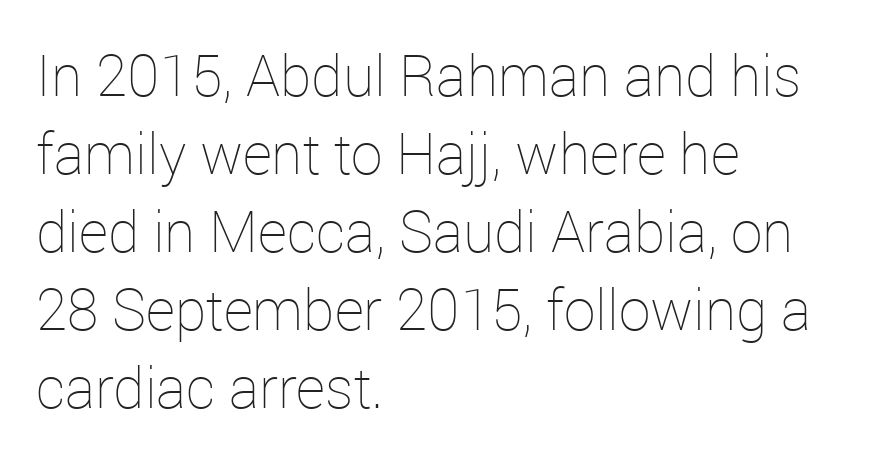
Q: Is the text bold? A: No.
Q: Is the text italic (slanted)? A: No, it is upright.
Q: Is the text underlined? A: No.
Q: How is the paragraph aligned? A: Left-aligned.
Q: Is the spacing between letters normal or unusually wide? A: Normal.
Q: Is the spacing between lines tight, normal or loose? A: Normal.
Q: Width (condensed, normal, or wide)? A: Normal.
Q: Stroke contrast? A: Low.
Q: x-height? A: Medium.
Q: Monospaced? A: No.
